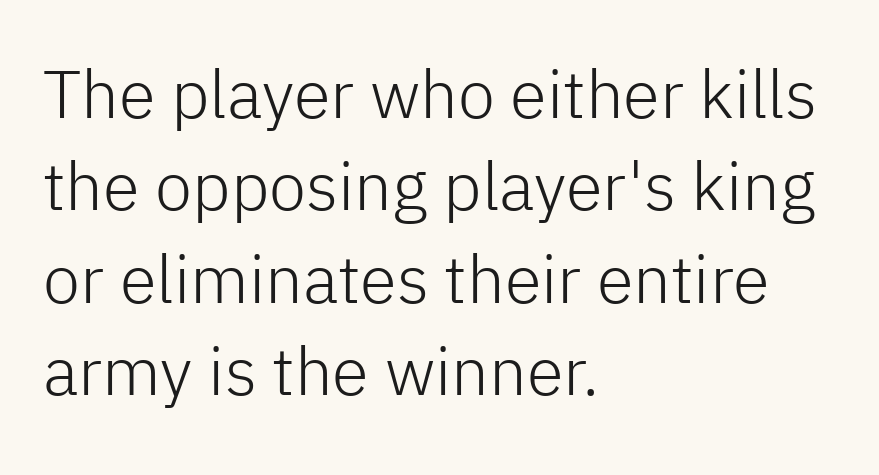
{"serif": "no", "italic": "no", "bold": "no", "weight": "light", "width": "normal", "stroke_contrast": "low", "x_height": "medium", "monospaced": "no", "underline": "no", "align": "left", "line_spacing": "normal", "line_spacing_ratio": 1.38, "letter_spacing": "normal", "letter_spacing_em": 0.0, "glyph_px": 67}
